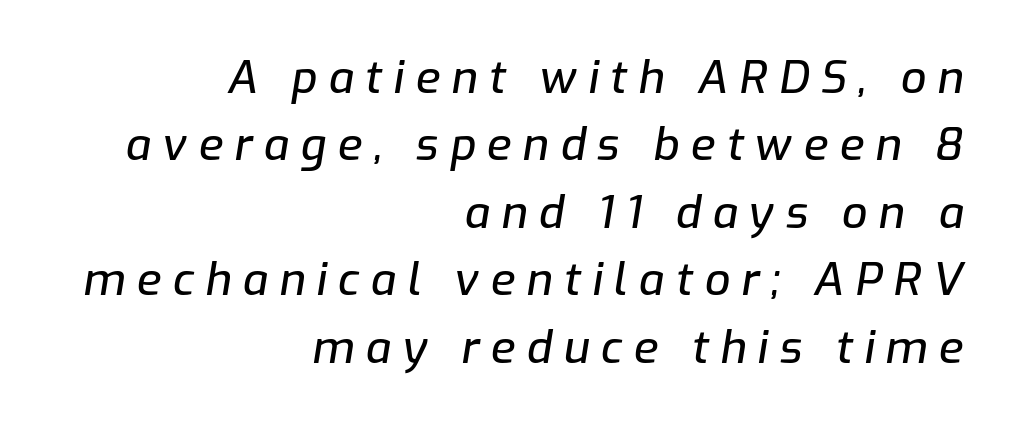
This is oblique type, the kind used for emphasis or titles. Horizontally, the lines are justified to the trailing edge only. Honestly, there is no underline to notice here at all. The line texture is sparse and dotted thanks to wide tracking. Each letter keeps its own natural width here, so spacing adapts to shape.
